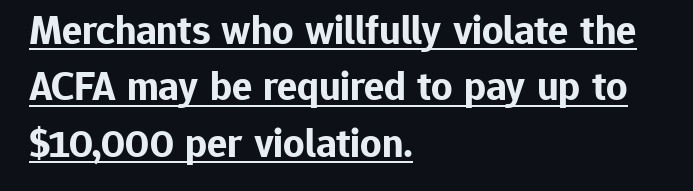
Q: Is the text bold? A: Yes.
Q: Is the text italic (slanted)? A: No, it is upright.
Q: Is the typeface a serif or a sans-serif typeface? A: Sans-serif.
Q: Is the text underlined? A: Yes.
Q: How is the paragraph aligned? A: Left-aligned.
Q: Is the spacing between letters normal or unusually wide? A: Normal.
Q: Is the spacing between lines tight, normal or loose? A: Normal.
Q: Width (condensed, normal, or wide)? A: Normal.
Q: Stroke contrast? A: Low.
Q: x-height? A: Medium.
Q: Monospaced? A: No.
